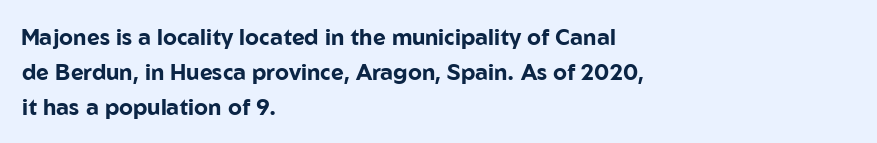
Horizontal bands of white between lines are of average thickness. The rendering keeps characters at their native spacing. Line beginnings align vertically; line endings do not. The font is running at its bold setting. No italicization has been applied; the sample stays upright.
